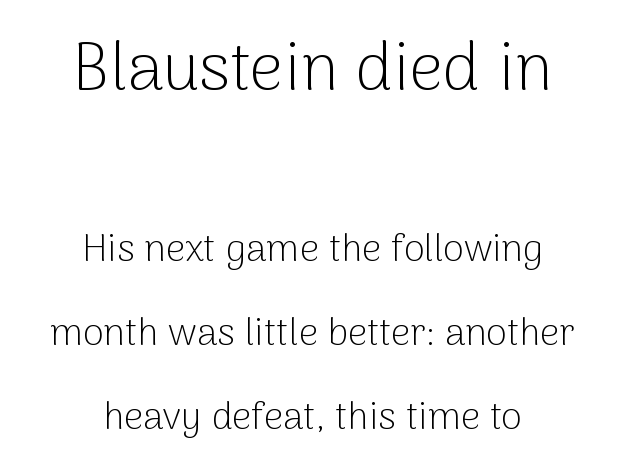
Q: Is the text bold? A: No.
Q: Is the text italic (slanted)? A: No, it is upright.
Q: Is the typeface a serif or a sans-serif typeface? A: Sans-serif.
Q: Is the text underlined? A: No.
Q: How is the paragraph aligned? A: Centered.
Q: Is the spacing between letters normal or unusually wide? A: Normal.
Q: Is the spacing between lines tight, normal or loose? A: Loose.
Q: Which block of text is set in a larger size, the first (top) or the second (bottom)? A: The first (top) one.
Q: Width (condensed, normal, or wide)? A: Normal.
Q: Stroke contrast? A: Low.
Q: x-height? A: Medium.
Q: Monospaced? A: No.
